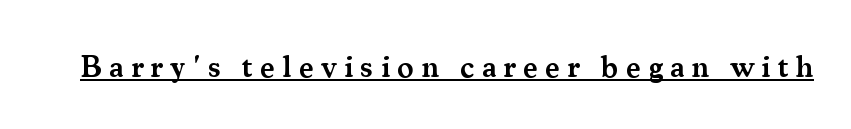
Q: Is the text bold? A: Semi-bold.
Q: Is the text italic (slanted)? A: No, it is upright.
Q: Is the typeface a serif or a sans-serif typeface? A: Serif.
Q: Is the text underlined? A: Yes.
Q: Is the spacing between letters normal or unusually wide? A: Unusually wide.
Q: Width (condensed, normal, or wide)? A: Normal.
Q: Stroke contrast? A: Medium.
Q: x-height? A: Small.
Q: Monospaced? A: No.
